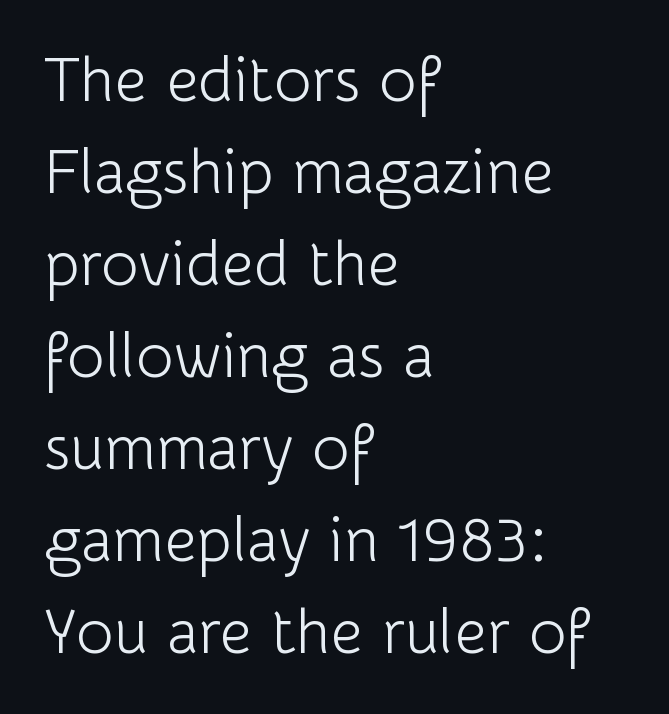
{"serif": "no", "italic": "no", "bold": "no", "weight": "light", "width": "normal", "stroke_contrast": "low", "x_height": "medium", "monospaced": "no", "underline": "no", "align": "left", "line_spacing": "normal", "line_spacing_ratio": 1.46, "letter_spacing": "normal", "letter_spacing_em": 0.0, "glyph_px": 63}
